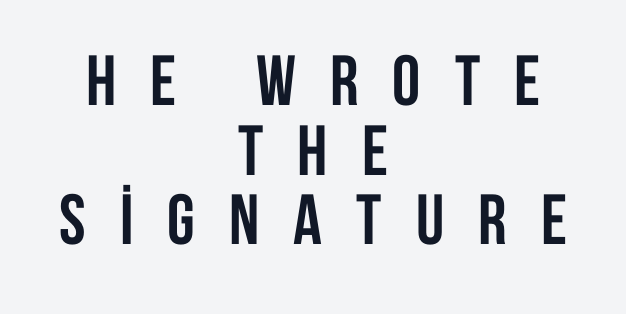
Q: Is the text bold? A: Yes.
Q: Is the text italic (slanted)? A: No, it is upright.
Q: Is the typeface a serif or a sans-serif typeface? A: Sans-serif.
Q: Is the text underlined? A: No.
Q: How is the paragraph aligned? A: Centered.
Q: Is the spacing between letters normal or unusually wide? A: Unusually wide.
Q: Is the spacing between lines tight, normal or loose? A: Tight.
Q: Width (condensed, normal, or wide)? A: Condensed.
Q: Stroke contrast? A: Low.
Q: x-height? A: Large.
Q: Monospaced? A: No.
